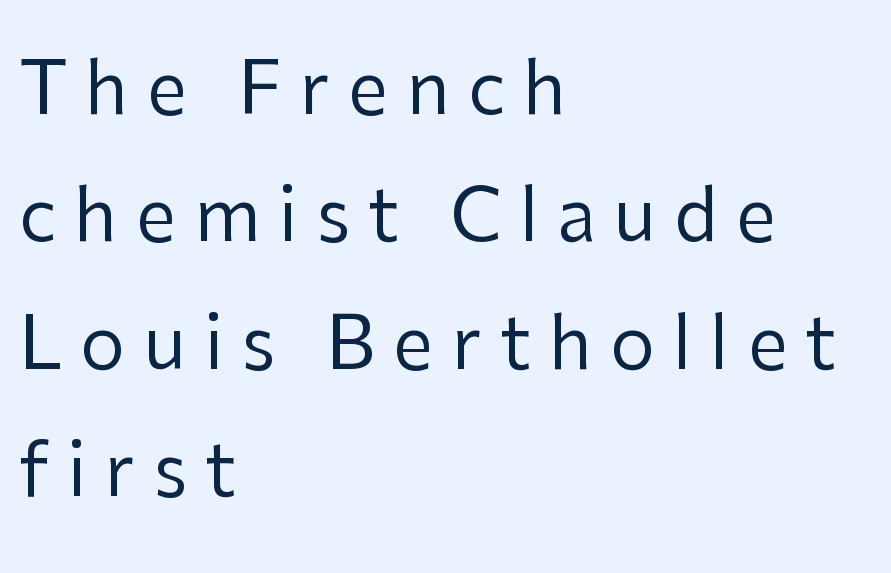
Ascenders rise straight up at ninety degrees. Look at the bottom of the vertical strokes: they stop flat, with no serifs. The face used here is proportionally spaced, like ordinary book or web type. Caption: face not bold, strokes unweighted. Check the space under the baseline: it is left empty.
